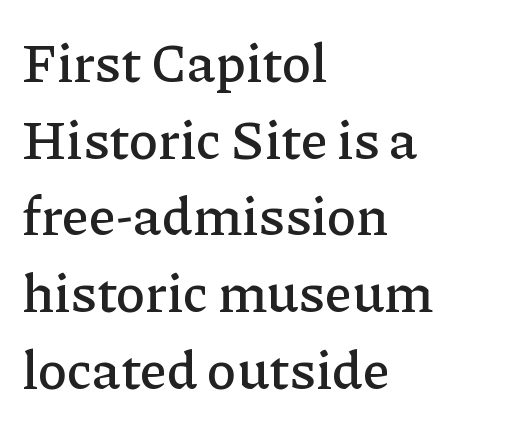
Does extra space separate the letters? No, they use regular spacing. Layout note: lines flush left. Compared with typical paragraphs, the rows here are spaced about the same. The letters advance in unequal steps, a hallmark of proportional type.
